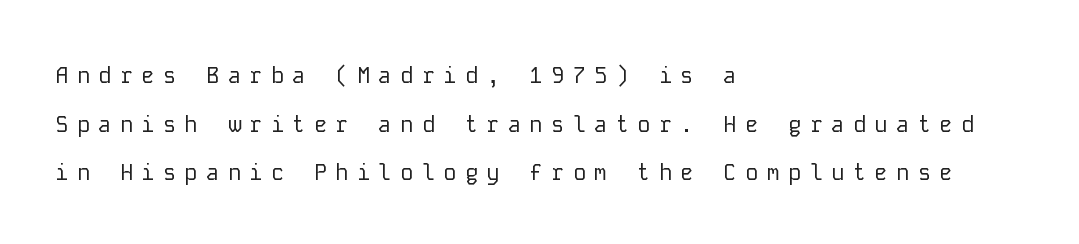
{"italic": "no", "bold": "no", "underline": "no", "align": "left", "line_spacing": "loose", "line_spacing_ratio": 2.21, "letter_spacing": "wide", "letter_spacing_em": 0.38, "glyph_px": 22}
